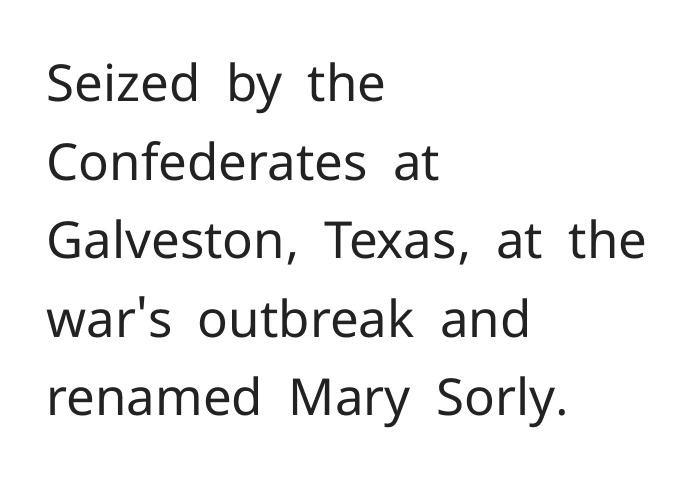
The letters advance in unequal steps, a hallmark of proportional type. The typography opts for an upright posture over an oblique one. Is there much room between lines? A standard amount, neither cramped nor airy. Caption: multi-line text, flush left, ragged right. Regarding serifs, this sample does without them. Bold? No — there's no thickening of the strokes.
